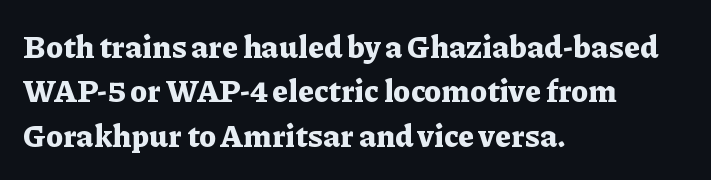
What weight is shown? A full bold with thick strokes. Do the letters lean? They stand straight. This rendering uses left alignment, leaving the right contour irregular. In terms of leading, this rendering sits right in the middle. Letter spacing: default. Honestly, there is no underline to notice here at all.
